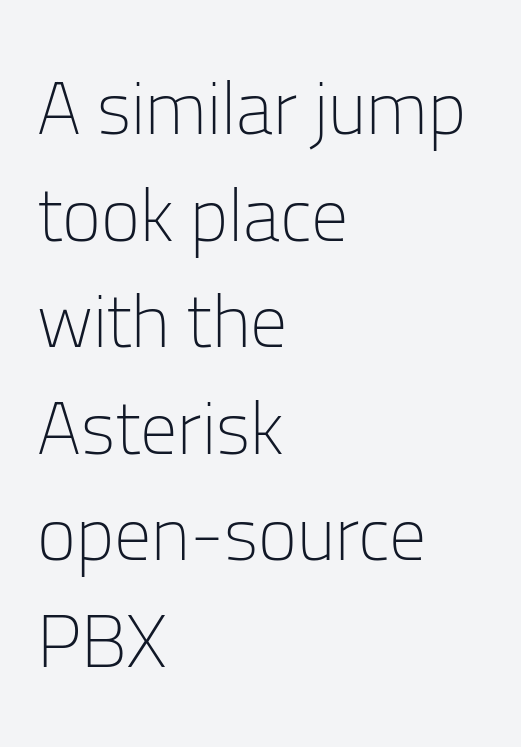
The image shows 74 px light sans-serif type, upright; set left-aligned, normal line spacing (1.44x), normal letter spacing, not underlined; low stroke contrast and a medium x-height.
